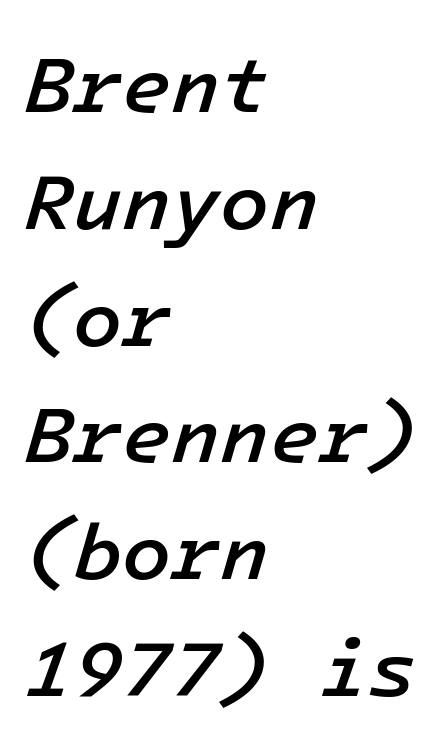
{"italic": "yes", "lean": "right", "slant_degrees": 16, "bold": "semi", "weight": "semibold", "width": "normal", "stroke_contrast": "low", "x_height": "medium", "underline": "no", "align": "left", "line_spacing": "normal", "line_spacing_ratio": 1.46, "letter_spacing": "normal", "letter_spacing_em": 0.0, "glyph_px": 80}
